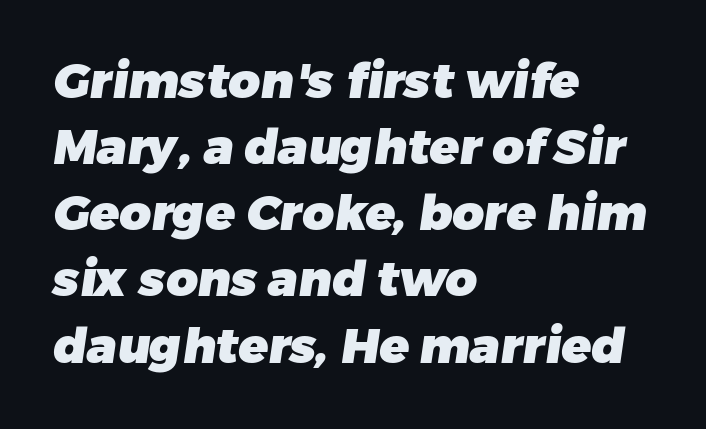
Q: Is the text bold? A: Yes.
Q: Is the typeface a serif or a sans-serif typeface? A: Sans-serif.
Q: Is the text underlined? A: No.
Q: How is the paragraph aligned? A: Left-aligned.
Q: Is the spacing between letters normal or unusually wide? A: Normal.
Q: Is the spacing between lines tight, normal or loose? A: Normal.
Q: Width (condensed, normal, or wide)? A: Normal.
Q: Stroke contrast? A: Low.
Q: x-height? A: Medium.
Q: Monospaced? A: No.
